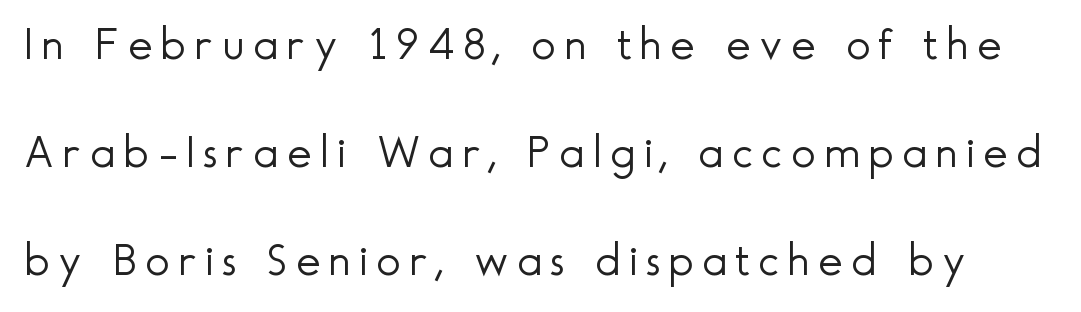
Q: Is the text bold? A: No.
Q: Is the text italic (slanted)? A: No, it is upright.
Q: Is the typeface a serif or a sans-serif typeface? A: Sans-serif.
Q: Is the text underlined? A: No.
Q: Is the spacing between lines tight, normal or loose? A: Loose.
Q: Width (condensed, normal, or wide)? A: Normal.
Q: x-height? A: Small.
Q: Monospaced? A: No.
